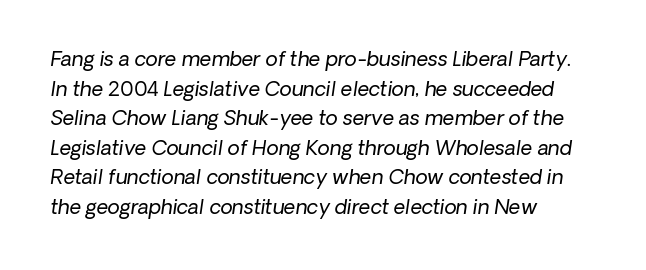
The image shows 20 px text type, italic (leaning right); set left-aligned, normal line spacing (1.48x), normal letter spacing, not underlined.
